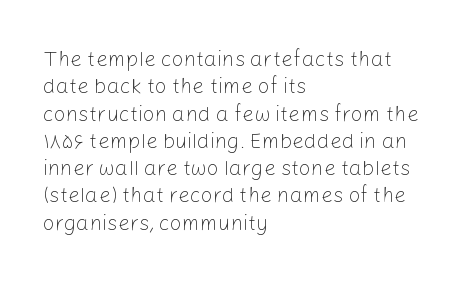
Q: Is the text bold? A: No.
Q: Is the text italic (slanted)? A: No, it is upright.
Q: Is the text underlined? A: No.
Q: How is the paragraph aligned? A: Left-aligned.
Q: Is the spacing between letters normal or unusually wide? A: Normal.
Q: Is the spacing between lines tight, normal or loose? A: Normal.
